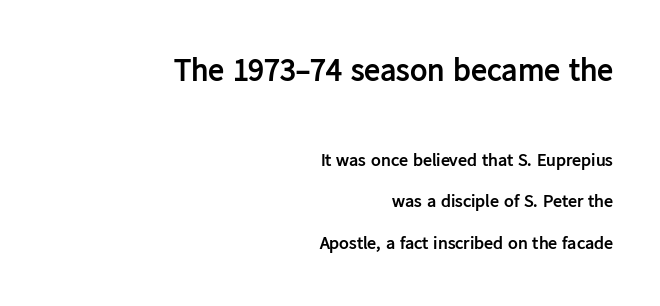
The image shows 32 px semibold sans-serif type, upright; set right-aligned, loose line spacing (2.31x), normal letter spacing, not underlined; the first (top) block is 1.78x larger; low stroke contrast and a medium x-height.
